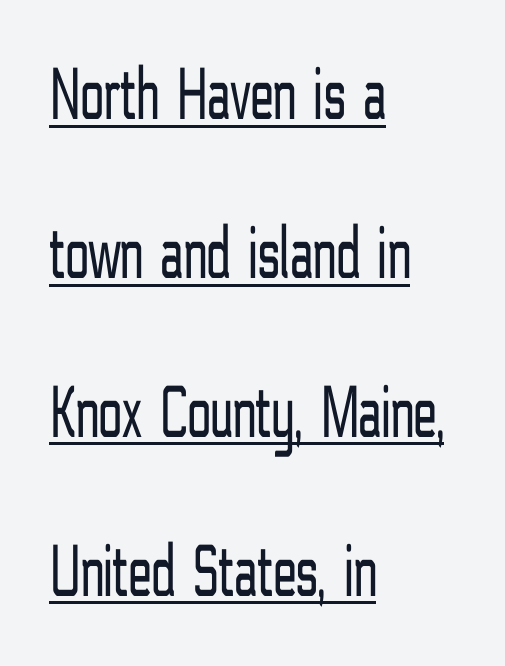
The image shows 76 px light, condensed sans-serif type, upright; set left-aligned, loose line spacing (2.09x), normal letter spacing, underlined; low stroke contrast and a medium x-height.
